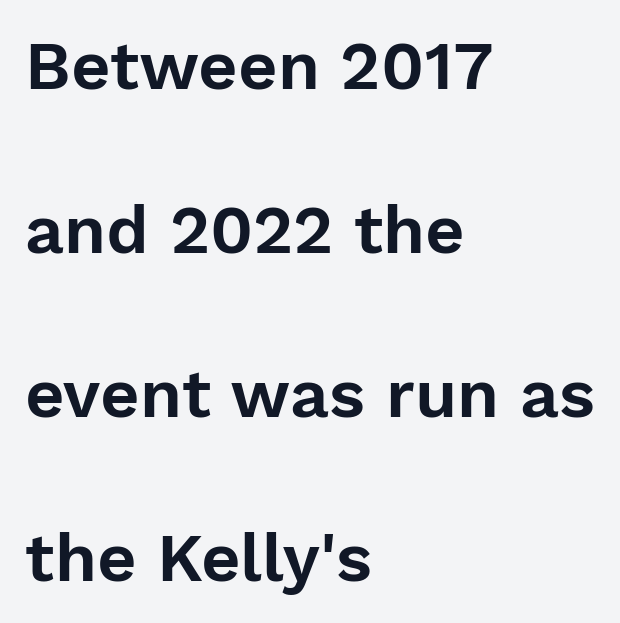
The image shows 68 px sans-serif type, upright; set left-aligned, loose line spacing (2.41x), normal letter spacing, not underlined; low stroke contrast and a medium x-height.
